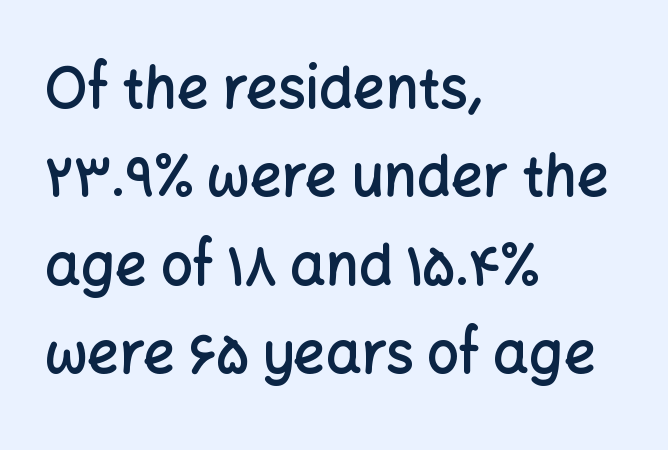
Classification — sans serif. Posture: upright roman. The letterforms sit shoulder to shoulder at normal distance. Varying glyph widths throughout — classic text-font behaviour. Short and long lines alike share a common starting point at left. Nobody drew a line under any word here.
